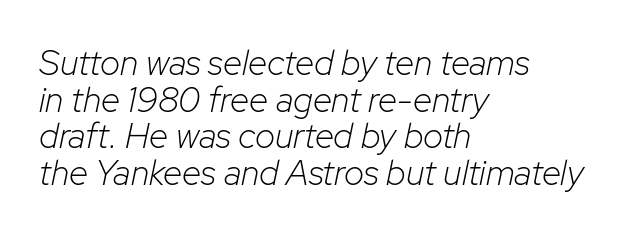
These lines are rendered in a variable-pitch font. The strokes carry an ordinary text weight at most. This sample trades vertical openness for compactness between lines. Bare-footed words on every line.
